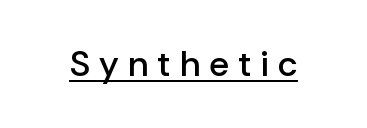
The lettering is marked with a stroke running underneath it. I'd call this a sans setting — the letters go barefoot. Varying glyph widths throughout — classic text-font behaviour. Glyph-to-glyph distance is far greater than everyday printed text. Set as a demibold, roughly 600 on the weight scale.
